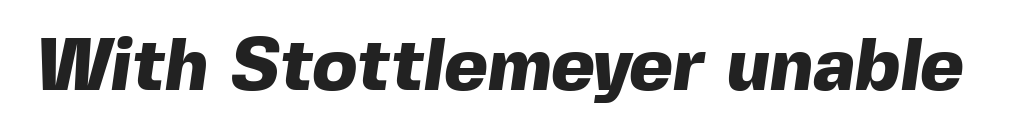
{"serif": "no", "bold": "yes", "weight": "heavy", "width": "normal", "x_height": "medium", "monospaced": "no", "underline": "no", "letter_spacing": "normal", "letter_spacing_em": 0.0, "glyph_px": 74}
